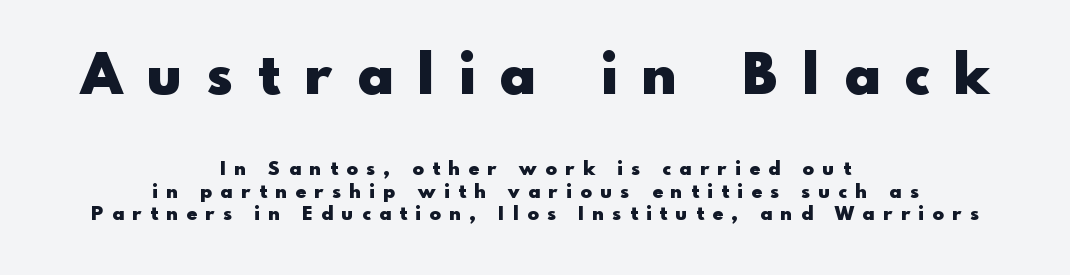
The image shows 56 px heavy sans-serif type, upright; set centered, line spacing 1.17x, unusually wide letter spacing (+0.46 em), not underlined; the first (top) block is 2.95x larger; a small x-height.
